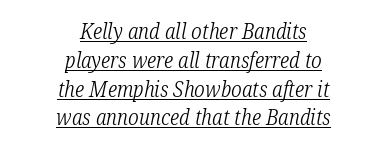
The image shows 21 px text type, italic (leaning right); set centered, normal line spacing (1.37x), normal letter spacing, underlined.
